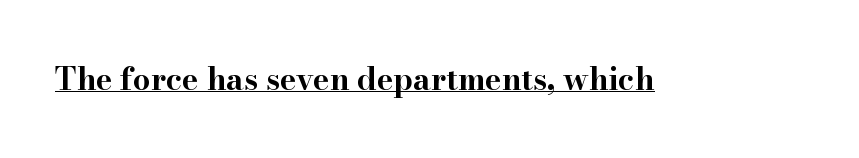
Q: Is the text bold? A: Yes.
Q: Is the text italic (slanted)? A: No, it is upright.
Q: Is the typeface a serif or a sans-serif typeface? A: Serif.
Q: Is the text underlined? A: Yes.
Q: Is the spacing between letters normal or unusually wide? A: Normal.
Q: Width (condensed, normal, or wide)? A: Wide.
Q: Stroke contrast? A: High.
Q: x-height? A: Small.
Q: Monospaced? A: No.
